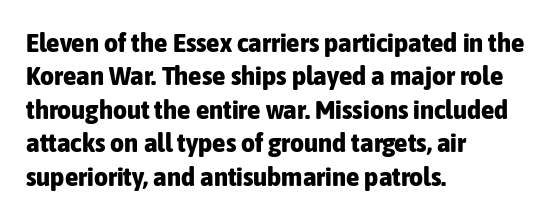
Q: Is the text bold? A: Yes.
Q: Is the text italic (slanted)? A: No, it is upright.
Q: Is the text underlined? A: No.
Q: How is the paragraph aligned? A: Left-aligned.
Q: Is the spacing between letters normal or unusually wide? A: Normal.
